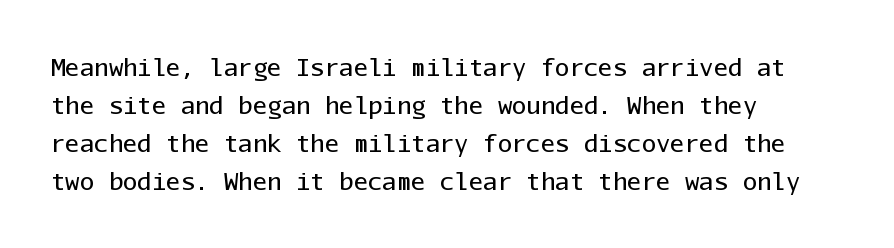
The image shows 24 px text type, upright; set left-aligned, normal line spacing (1.59x), normal letter spacing, not underlined.
